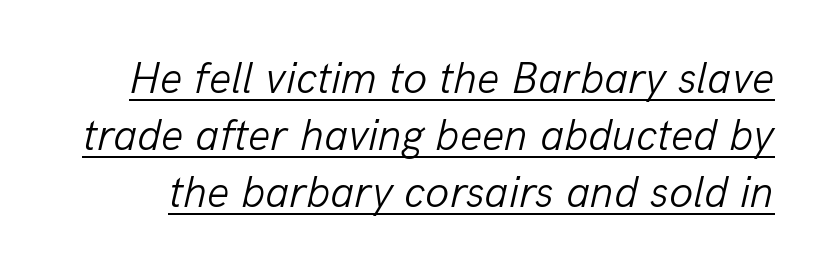
Weight: not bold — regular or lighter. The passage shown is typed in a proportional face where columns would drift. Quick note: interline space is typical. Is there an underline? Yes — a line sits under the letters.
